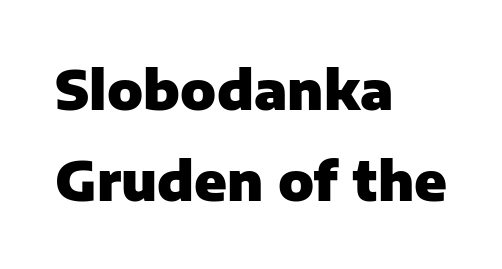
Q: Is the text bold? A: Yes.
Q: Is the text italic (slanted)? A: No, it is upright.
Q: Is the typeface a serif or a sans-serif typeface? A: Sans-serif.
Q: Is the text underlined? A: No.
Q: How is the paragraph aligned? A: Left-aligned.
Q: Is the spacing between letters normal or unusually wide? A: Normal.
Q: Width (condensed, normal, or wide)? A: Normal.
Q: Stroke contrast? A: Low.
Q: x-height? A: Medium.
Q: Monospaced? A: No.
